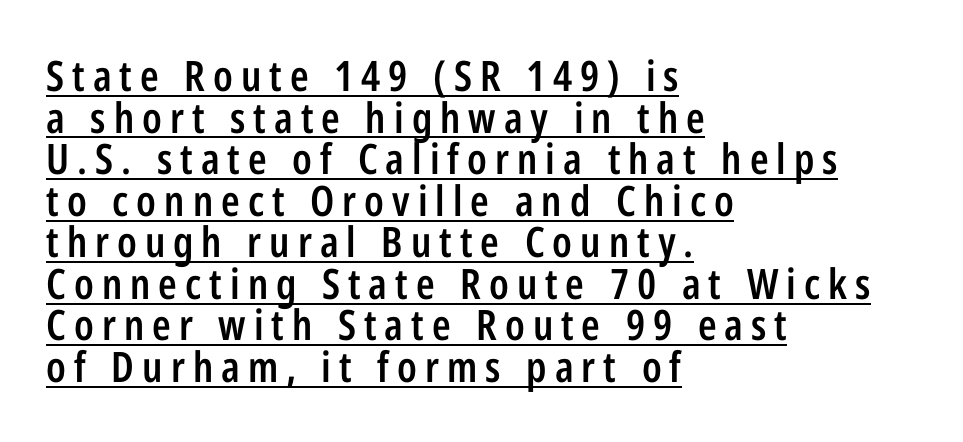
The sample's only ornament is a line tracing under the words. Serifs: no, the terminals of the letterforms are clean. Notice how the stems are strictly vertical — no italics here. Semibold letterforms, between regular and bold. Varying glyph widths throughout — classic text-font behaviour. In CSS terms this would be text-align: left.
